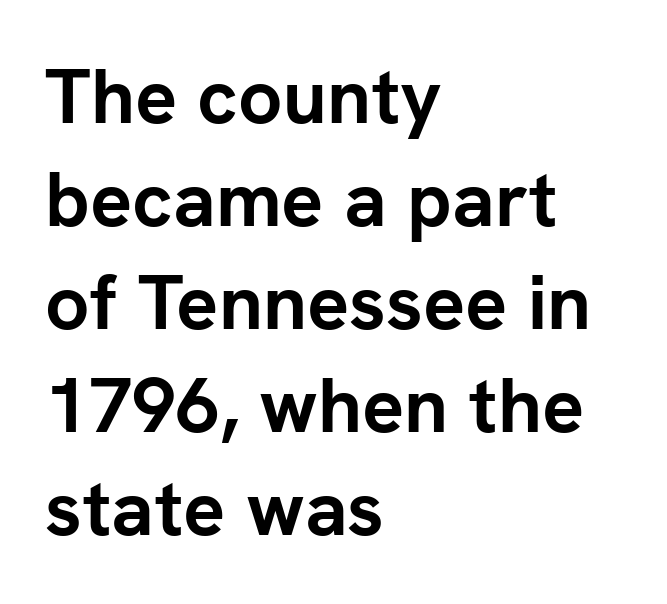
The image shows 78 px semibold sans-serif type, upright; set left-aligned, normal line spacing (1.32x), normal letter spacing, not underlined; low stroke contrast and a medium x-height.
